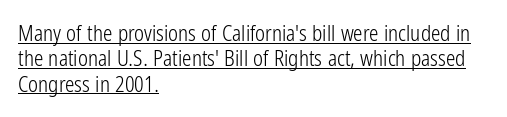
{"italic": "no", "bold": "no", "underline": "yes", "align": "left", "line_spacing_ratio": 1.21, "letter_spacing": "normal", "letter_spacing_em": 0.0, "glyph_px": 21}
